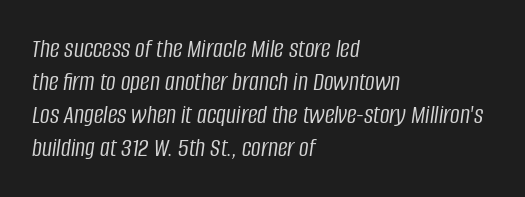
Q: Is the text bold? A: No.
Q: Is the text italic (slanted)? A: Yes, it leans right by about 8 degrees.
Q: Is the text underlined? A: No.
Q: How is the paragraph aligned? A: Left-aligned.
Q: Is the spacing between letters normal or unusually wide? A: Normal.
